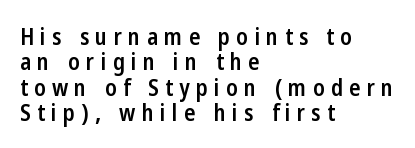
{"italic": "no", "bold": "semi", "underline": "no", "align": "left", "line_spacing": "tight", "line_spacing_ratio": 1.1, "letter_spacing": "wide", "letter_spacing_em": 0.27, "glyph_px": 23}
